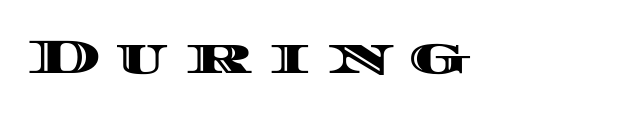
The image shows 50 px wide type, upright; set unusually wide letter spacing (+0.32 em), not underlined; a large x-height.
